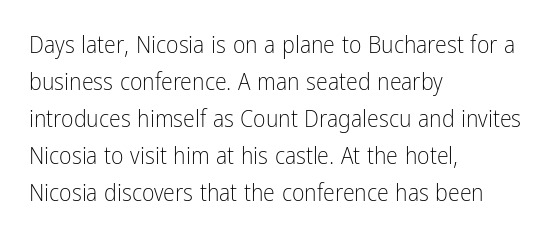
Q: Is the text bold? A: No.
Q: Is the text italic (slanted)? A: No, it is upright.
Q: Is the text underlined? A: No.
Q: How is the paragraph aligned? A: Left-aligned.
Q: Is the spacing between letters normal or unusually wide? A: Normal.
Q: Is the spacing between lines tight, normal or loose? A: Normal.
